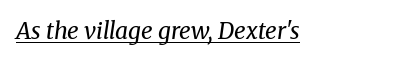
{"italic": "yes", "lean": "right", "slant_degrees": 8, "bold": "no", "underline": "yes", "letter_spacing": "normal", "letter_spacing_em": 0.0, "glyph_px": 23}
